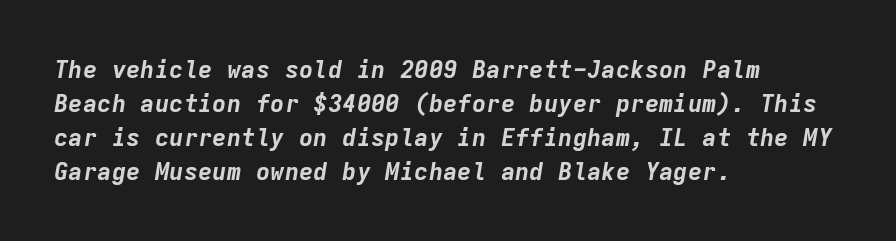
{"italic": "yes", "lean": "right", "slant_degrees": 9, "bold": "yes", "underline": "no", "align": "left", "line_spacing": "normal", "line_spacing_ratio": 1.41, "letter_spacing": "normal", "letter_spacing_em": 0.0, "glyph_px": 24}
